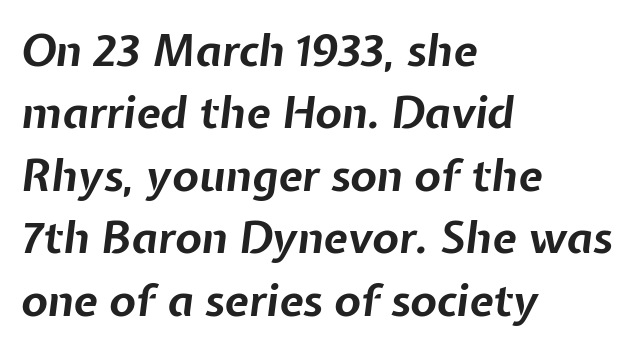
{"italic": "yes", "lean": "right", "slant_degrees": 7, "bold": "yes", "weight": "bold", "width": "normal", "stroke_contrast": "low", "x_height": "medium", "monospaced": "no", "underline": "no", "align": "left", "line_spacing": "normal", "line_spacing_ratio": 1.42, "letter_spacing": "normal", "letter_spacing_em": 0.0, "glyph_px": 44}
